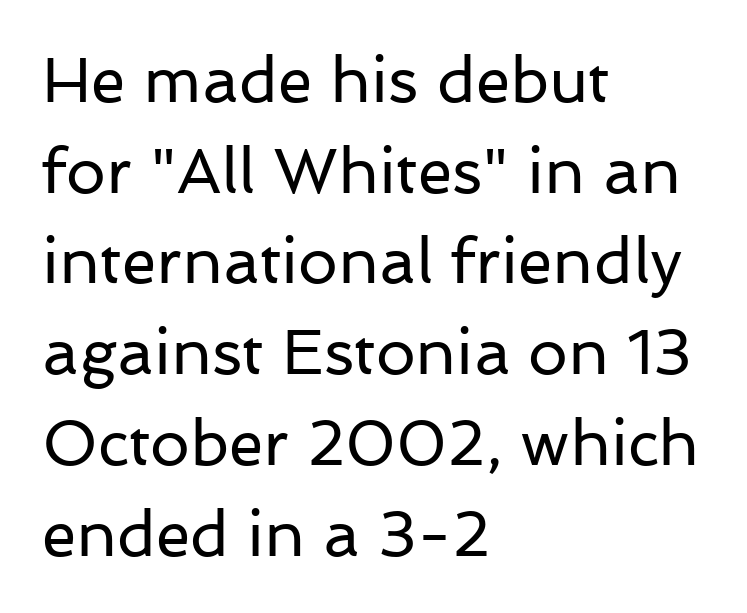
{"serif": "no", "italic": "no", "bold": "no", "weight": "regular", "width": "normal", "stroke_contrast": "low", "x_height": "medium", "monospaced": "no", "underline": "no", "align": "left", "line_spacing": "normal", "line_spacing_ratio": 1.44, "letter_spacing": "normal", "letter_spacing_em": 0.0, "glyph_px": 63}
